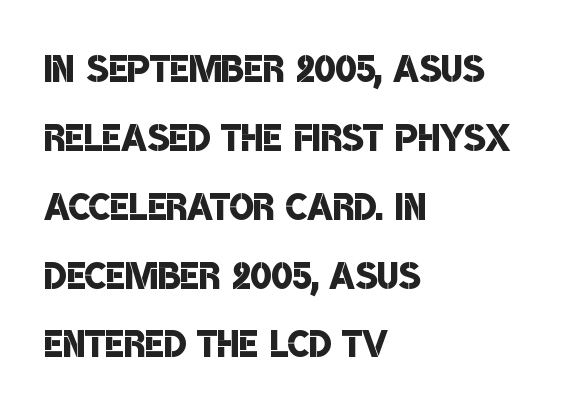
Line spacing here is normal. This rendering employs a face without finishing strokes, i.e., a sans-serif. Do the characters align in a grid? No, the font is proportional. The passage shown is semibold, sitting just below true bold. Each line starts at the same left margin while the right side varies. Clear beneath every line of the passage.
